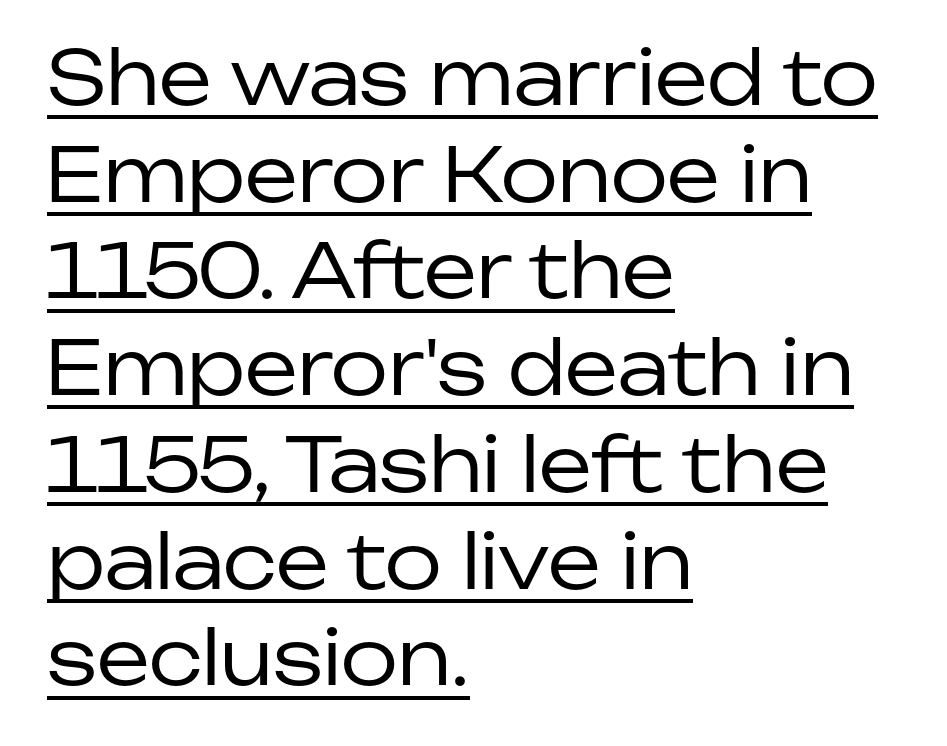
Spacing between characters is what you'd get straight out of the box. The passage shown is typeset with a sans-serif family. The designer left line spacing at the default. Posture: straight, roman, zero tilt.
